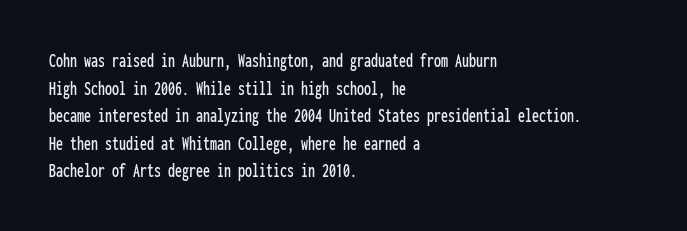
The block of text has a typical density, with ordinary space between rows. The letters stand straight up with perfectly vertical stems. Line starts are locked; line ends wander. Between one letter and the next there's only the usual sliver of space. Type without underlining.
